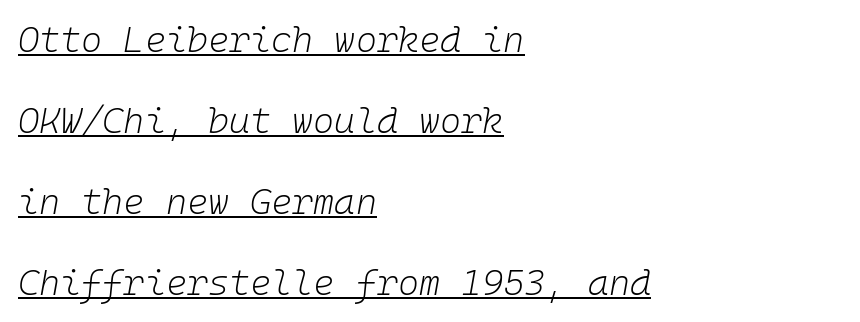
Q: Is the text bold? A: No.
Q: Is the text italic (slanted)? A: Yes, it leans right by about 10 degrees.
Q: Is the text underlined? A: Yes.
Q: How is the paragraph aligned? A: Left-aligned.
Q: Is the spacing between letters normal or unusually wide? A: Normal.
Q: Is the spacing between lines tight, normal or loose? A: Loose.
Q: Width (condensed, normal, or wide)? A: Normal.
Q: Stroke contrast? A: Low.
Q: x-height? A: Medium.
Q: Monospaced? A: Yes.
